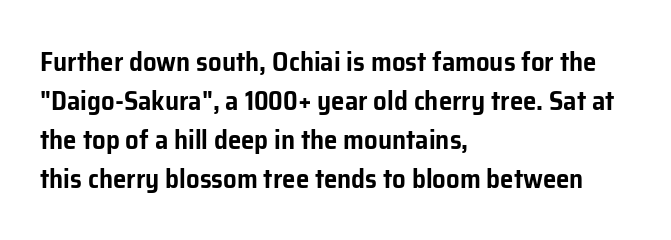
The image shows 27 px text type, upright; set left-aligned, normal line spacing (1.44x), normal letter spacing, not underlined.
